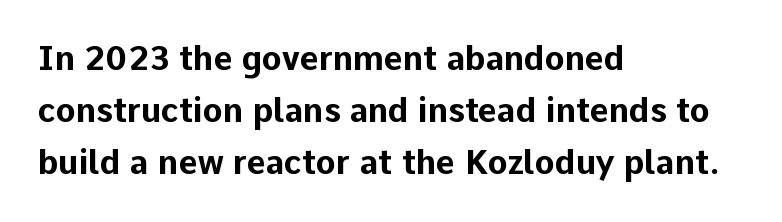
Q: Is the text bold? A: Yes.
Q: Is the text italic (slanted)? A: No, it is upright.
Q: Is the typeface a serif or a sans-serif typeface? A: Sans-serif.
Q: Is the text underlined? A: No.
Q: How is the paragraph aligned? A: Left-aligned.
Q: Is the spacing between letters normal or unusually wide? A: Normal.
Q: Is the spacing between lines tight, normal or loose? A: Normal.
Q: Width (condensed, normal, or wide)? A: Normal.
Q: Stroke contrast? A: Low.
Q: x-height? A: Medium.
Q: Monospaced? A: No.
